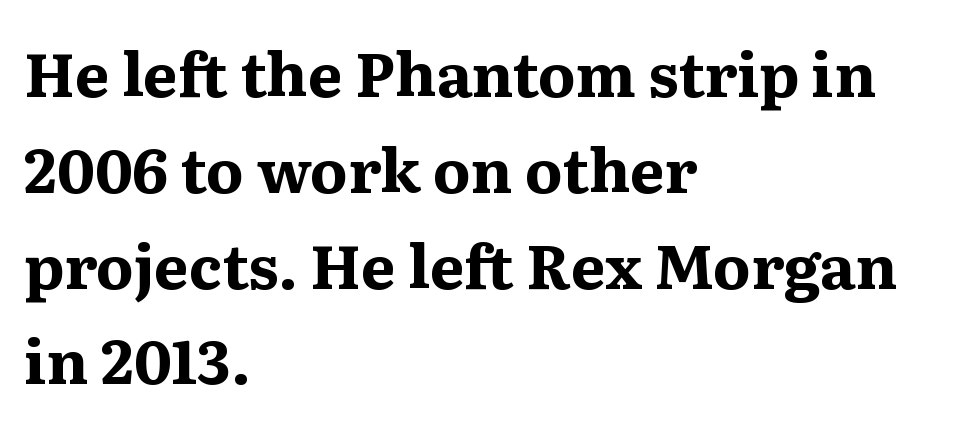
Q: Is the text bold? A: Yes.
Q: Is the text italic (slanted)? A: No, it is upright.
Q: Is the typeface a serif or a sans-serif typeface? A: Serif.
Q: Is the text underlined? A: No.
Q: How is the paragraph aligned? A: Left-aligned.
Q: Is the spacing between letters normal or unusually wide? A: Normal.
Q: Is the spacing between lines tight, normal or loose? A: Normal.
Q: Width (condensed, normal, or wide)? A: Normal.
Q: Stroke contrast? A: Medium.
Q: x-height? A: Medium.
Q: Monospaced? A: No.
